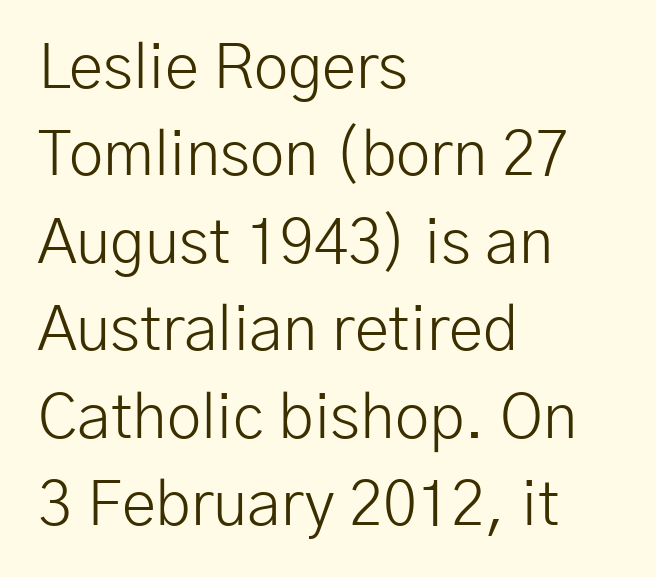
{"serif": "no", "italic": "no", "bold": "no", "weight": "light", "width": "normal", "stroke_contrast": "low", "x_height": "medium", "monospaced": "no", "underline": "no", "align": "left", "line_spacing": "normal", "line_spacing_ratio": 1.41, "letter_spacing": "normal", "letter_spacing_em": 0.0, "glyph_px": 62}
